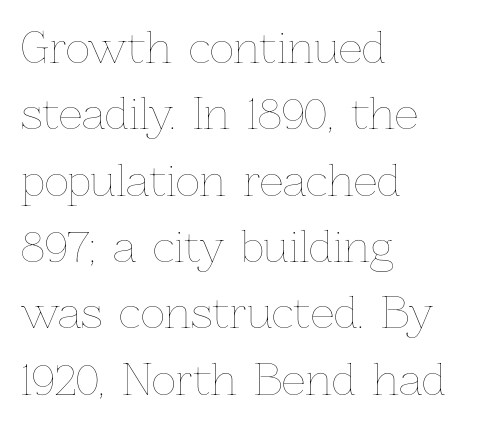
Line starts are locked; line ends wander. Underlining? Definitely not there. Counters stay open thanks to moderate or lighter strokes. Spacing verdict: proportional, widths tailored to each character. The vertical gap from one line to the next is medium. Style check: upright.
